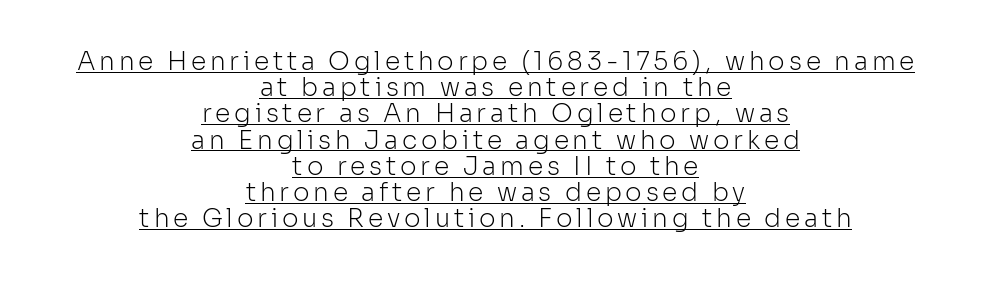
Q: Is the text bold? A: No.
Q: Is the text italic (slanted)? A: No, it is upright.
Q: Is the text underlined? A: Yes.
Q: How is the paragraph aligned? A: Centered.
Q: Is the spacing between lines tight, normal or loose? A: Tight.
